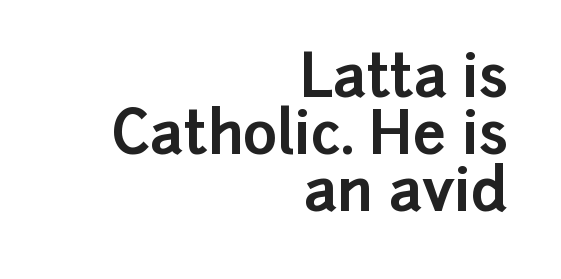
Q: Is the text bold? A: Yes.
Q: Is the text italic (slanted)? A: No, it is upright.
Q: Is the typeface a serif or a sans-serif typeface? A: Sans-serif.
Q: Is the text underlined? A: No.
Q: How is the paragraph aligned? A: Right-aligned.
Q: Is the spacing between letters normal or unusually wide? A: Normal.
Q: Is the spacing between lines tight, normal or loose? A: Tight.
Q: Width (condensed, normal, or wide)? A: Normal.
Q: Stroke contrast? A: Low.
Q: x-height? A: Medium.
Q: Monospaced? A: No.
